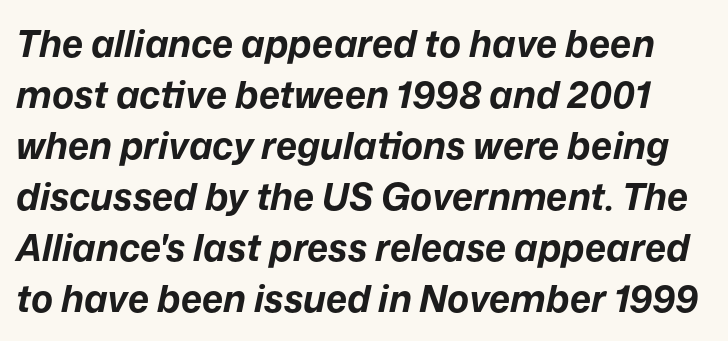
{"italic": "yes", "lean": "right", "slant_degrees": 12, "bold": "yes", "weight": "bold", "width": "normal", "stroke_contrast": "low", "x_height": "medium", "monospaced": "no", "underline": "no", "line_spacing": "normal", "line_spacing_ratio": 1.38, "letter_spacing": "normal", "letter_spacing_em": 0.0, "glyph_px": 37}
